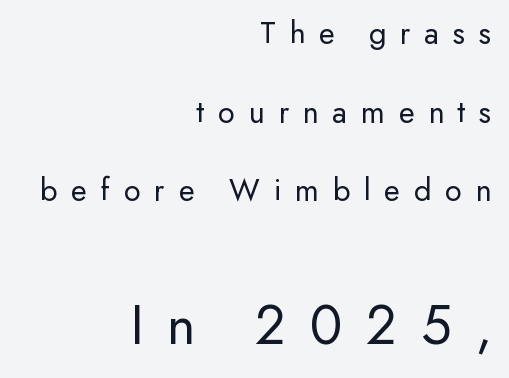
Caption: multi-line text, flush right, ragged left. Unlike a traditional serif, this face leaves its strokes unadorned. Counters stay open thanks to moderate or lighter strokes. This sample uses an upright cut, with every glyph sitting square on the baseline. Looks like regular typesetting: each glyph gets only the width it needs.
